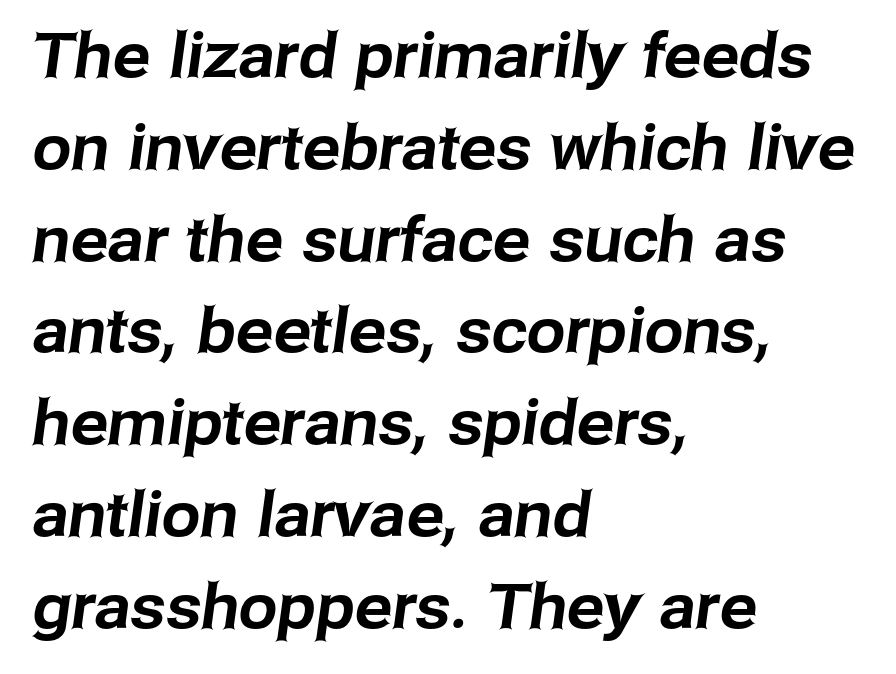
The image shows 62 px sans-serif type; set left-aligned, normal line spacing (1.48x), normal letter spacing, not underlined; low stroke contrast and a medium x-height.
